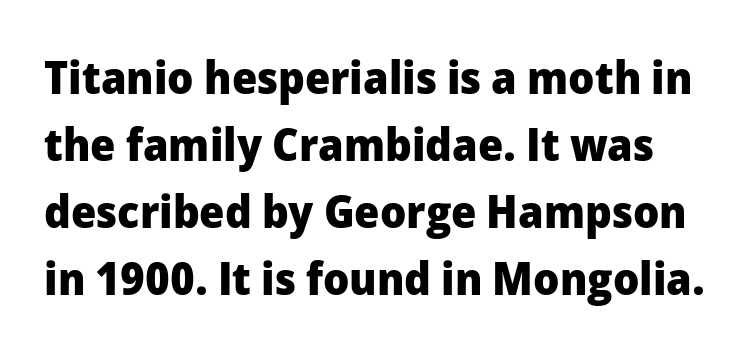
{"serif": "no", "italic": "no", "bold": "yes", "weight": "heavy", "width": "normal", "stroke_contrast": "low", "x_height": "medium", "monospaced": "no", "underline": "no", "line_spacing": "normal", "line_spacing_ratio": 1.46, "letter_spacing": "normal", "letter_spacing_em": 0.0, "glyph_px": 46}
